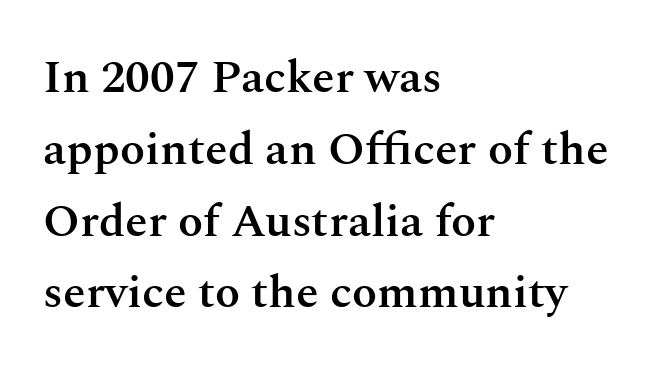
The image shows 46 px semibold serif type, upright; set left-aligned, normal line spacing (1.56x), normal letter spacing, not underlined; medium stroke contrast and a medium x-height.
